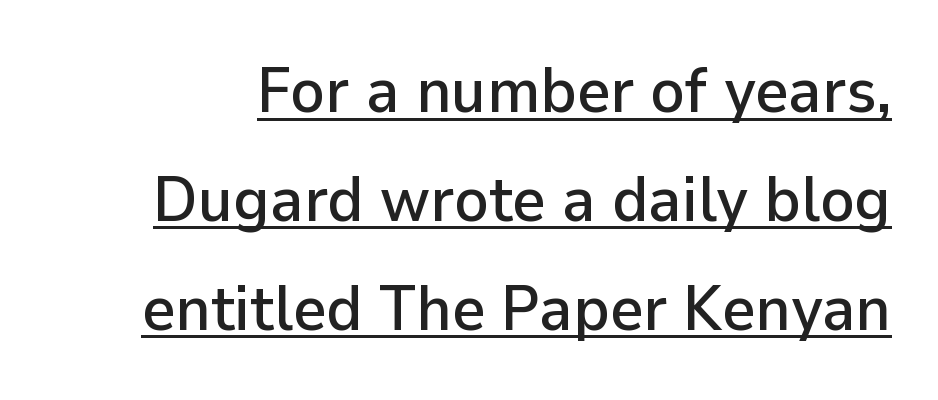
Q: Is the text italic (slanted)? A: No, it is upright.
Q: Is the typeface a serif or a sans-serif typeface? A: Sans-serif.
Q: Is the text underlined? A: Yes.
Q: Is the spacing between letters normal or unusually wide? A: Normal.
Q: Is the spacing between lines tight, normal or loose? A: Normal.
Q: Width (condensed, normal, or wide)? A: Normal.
Q: Stroke contrast? A: Low.
Q: x-height? A: Medium.
Q: Monospaced? A: No.
